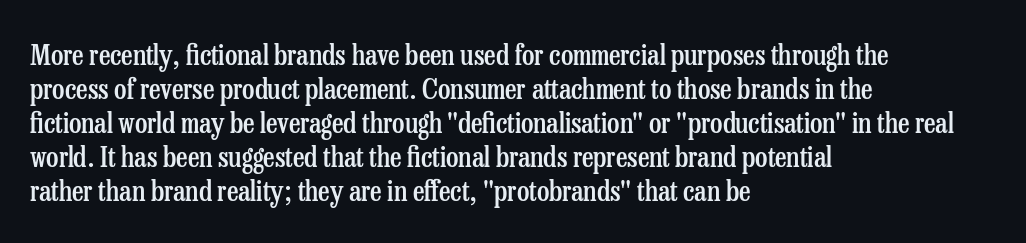
Underline: absent. Moderately thickened strokes mark this as semibold type. The font's upright variant was chosen for this text. Spacing verdict: proportional, widths tailored to each character.
